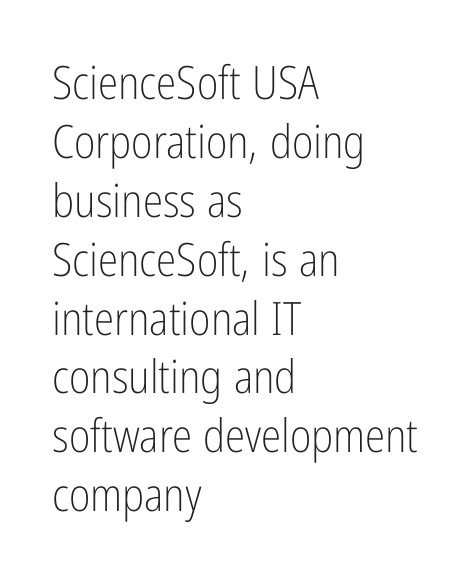
Q: Is the text bold? A: No.
Q: Is the text italic (slanted)? A: No, it is upright.
Q: Is the typeface a serif or a sans-serif typeface? A: Sans-serif.
Q: Is the text underlined? A: No.
Q: How is the paragraph aligned? A: Left-aligned.
Q: Is the spacing between letters normal or unusually wide? A: Normal.
Q: Is the spacing between lines tight, normal or loose? A: Normal.
Q: Width (condensed, normal, or wide)? A: Condensed.
Q: Stroke contrast? A: Low.
Q: x-height? A: Medium.
Q: Monospaced? A: No.
